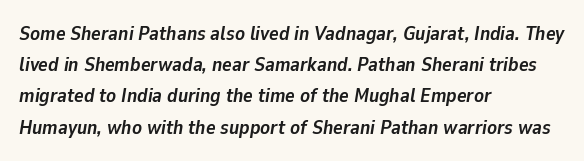
The image shows 20 px bold type, italic (leaning right); set left-aligned, normal line spacing (1.56x), normal letter spacing, not underlined.
